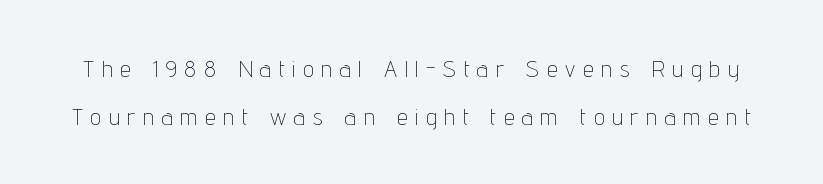
Q: Is the text bold? A: No.
Q: Is the text italic (slanted)? A: No, it is upright.
Q: Is the text underlined? A: No.
Q: Is the spacing between letters normal or unusually wide? A: Unusually wide.
Q: Is the spacing between lines tight, normal or loose? A: Loose.
